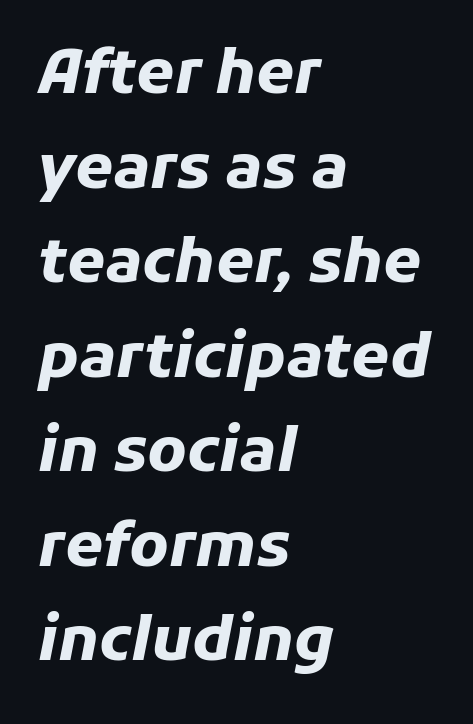
Q: Is the text bold? A: Yes.
Q: Is the text italic (slanted)? A: Yes, it leans right by about 11 degrees.
Q: Is the text underlined? A: No.
Q: How is the paragraph aligned? A: Left-aligned.
Q: Is the spacing between letters normal or unusually wide? A: Normal.
Q: Is the spacing between lines tight, normal or loose? A: Normal.
Q: Width (condensed, normal, or wide)? A: Normal.
Q: Stroke contrast? A: Low.
Q: x-height? A: Medium.
Q: Monospaced? A: No.
